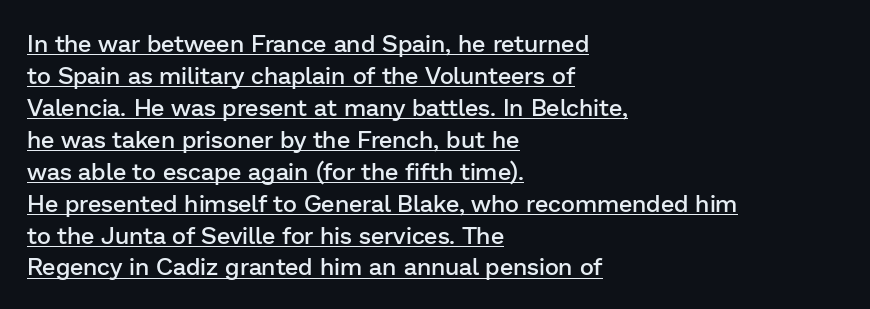
Q: Is the text bold? A: Semi-bold.
Q: Is the text italic (slanted)? A: No, it is upright.
Q: Is the text underlined? A: Yes.
Q: How is the paragraph aligned? A: Left-aligned.
Q: Is the spacing between letters normal or unusually wide? A: Normal.
Q: Is the spacing between lines tight, normal or loose? A: Normal.
